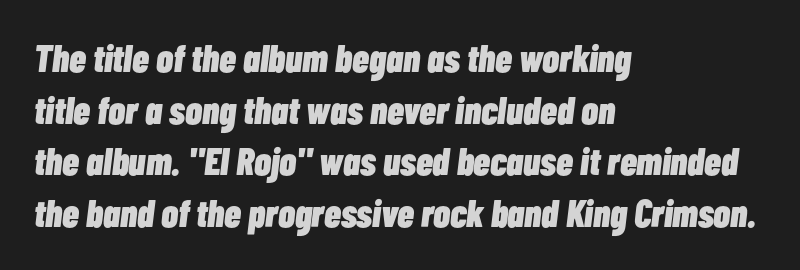
Leftover space on each line is placed entirely after the last word. Beneath every word, the page is bare. The rendering uses a moderate line-height, typical for paragraphs. Proportional: the letters do not fall into vertical columns. Does extra space separate the letters? No, they use regular spacing.
